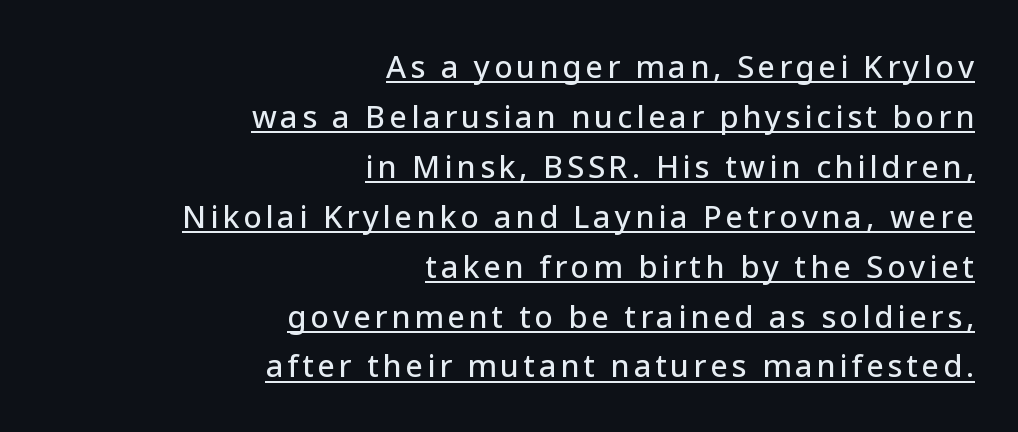
The image shows 31 px sans-serif type, upright; set right-aligned, normal line spacing (1.61x), underlined; low stroke contrast and a medium x-height.
